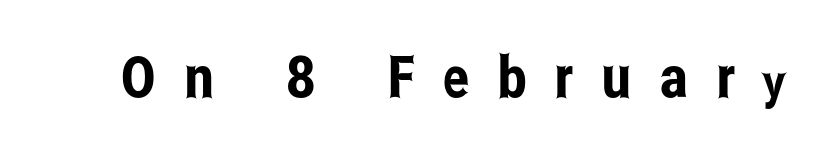
{"serif": "no", "italic": "no", "width": "condensed", "stroke_contrast": "low", "x_height": "medium", "monospaced": "no", "underline": "no", "letter_spacing": "wide", "letter_spacing_em": 0.49, "glyph_px": 58}
